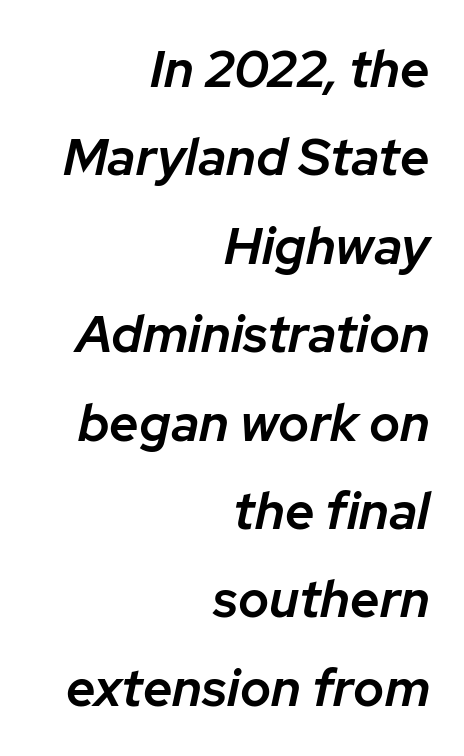
Q: Is the text bold? A: Semi-bold.
Q: Is the text italic (slanted)? A: Yes, it leans right by about 12 degrees.
Q: Is the text underlined? A: No.
Q: How is the paragraph aligned? A: Right-aligned.
Q: Is the spacing between letters normal or unusually wide? A: Normal.
Q: Is the spacing between lines tight, normal or loose? A: Normal.
Q: Width (condensed, normal, or wide)? A: Normal.
Q: Stroke contrast? A: Low.
Q: x-height? A: Medium.
Q: Monospaced? A: No.
